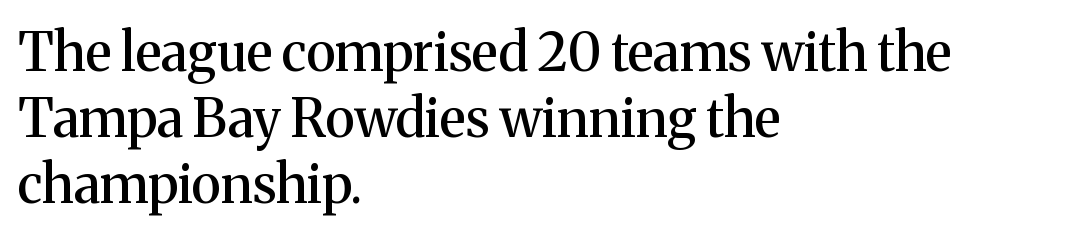
The image shows 53 px serif type, upright; set left-aligned, normal line spacing (1.25x), normal letter spacing, not underlined; medium stroke contrast and a medium x-height.
